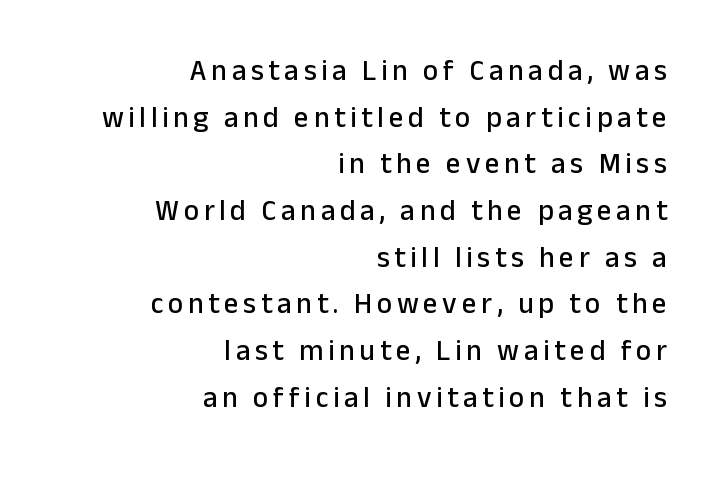
Q: Is the text italic (slanted)? A: No, it is upright.
Q: Is the typeface a serif or a sans-serif typeface? A: Sans-serif.
Q: Is the text underlined? A: No.
Q: How is the paragraph aligned? A: Right-aligned.
Q: Is the spacing between lines tight, normal or loose? A: Normal.
Q: Width (condensed, normal, or wide)? A: Normal.
Q: Stroke contrast? A: Low.
Q: x-height? A: Medium.
Q: Monospaced? A: No.
